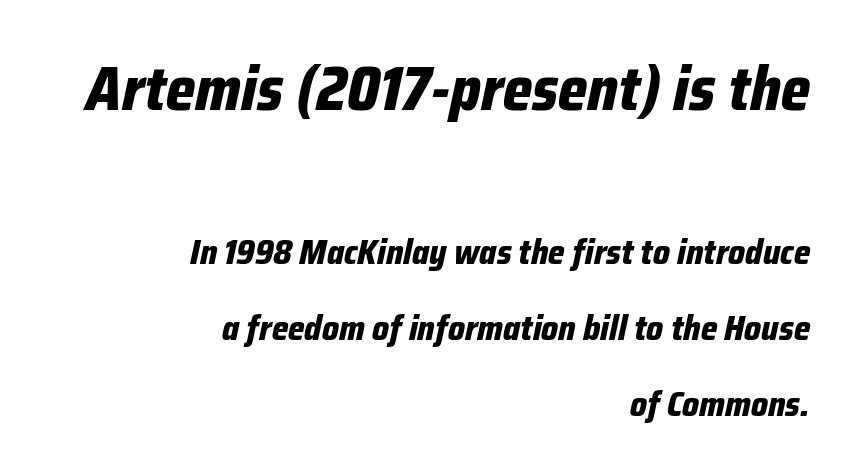
Line spacing here is loose. The first block has been scaled up relative to the second. Plain, unruled lines of type. Does the lettering tilt? It does — this is italic.
